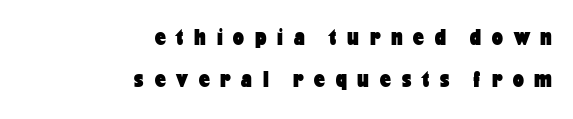
{"italic": "no", "bold": "yes", "underline": "no", "align": "right", "line_spacing_ratio": 1.76, "letter_spacing": "wide", "letter_spacing_em": 0.45, "glyph_px": 24}
